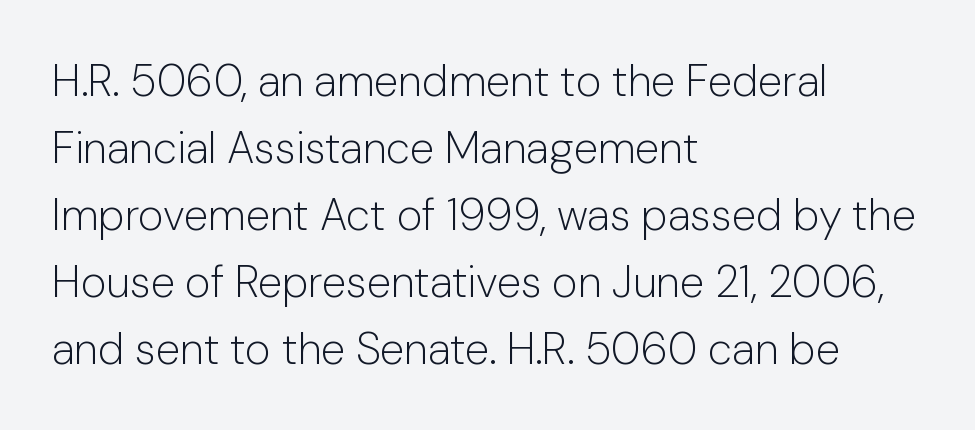
Unbolded letterforms with no extra heft. Check under the words: just untouched page. Do the characters align in a grid? No, the font is proportional. Reading down the block, your eye returns to a fixed left position each line. Notice how descenders clear the ascenders below comfortably — that's standard leading. Inter-character spacing is left at the font's built-in metrics.
